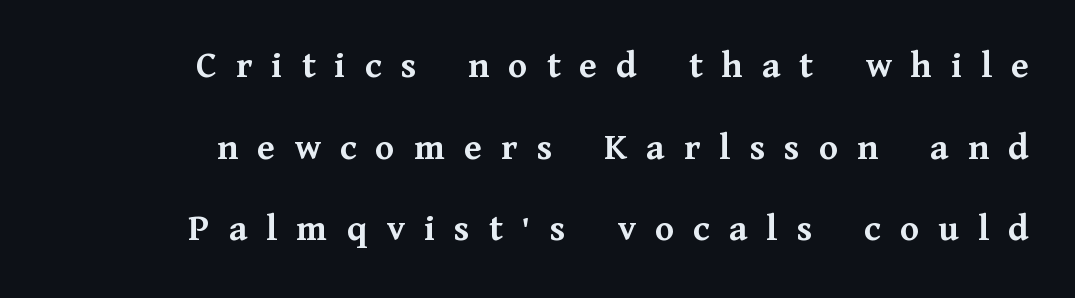
{"serif": "yes", "italic": "no", "bold": "yes", "weight": "semibold", "width": "normal", "stroke_contrast": "medium", "x_height": "medium", "monospaced": "no", "underline": "no", "align": "right", "line_spacing": "loose", "line_spacing_ratio": 2.09, "letter_spacing": "wide", "letter_spacing_em": 0.49, "glyph_px": 39}
